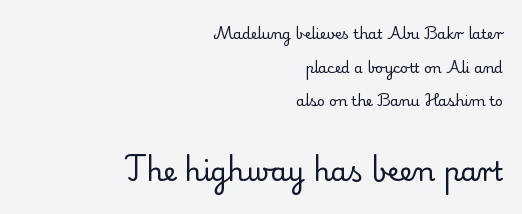
Q: Is the text bold? A: No.
Q: Is the text italic (slanted)? A: No, it is upright.
Q: Is the text underlined? A: No.
Q: How is the paragraph aligned? A: Right-aligned.
Q: Is the spacing between letters normal or unusually wide? A: Normal.
Q: Is the spacing between lines tight, normal or loose? A: Loose.
Q: Which block of text is set in a larger size, the first (top) or the second (bottom)? A: The second (bottom) one.
